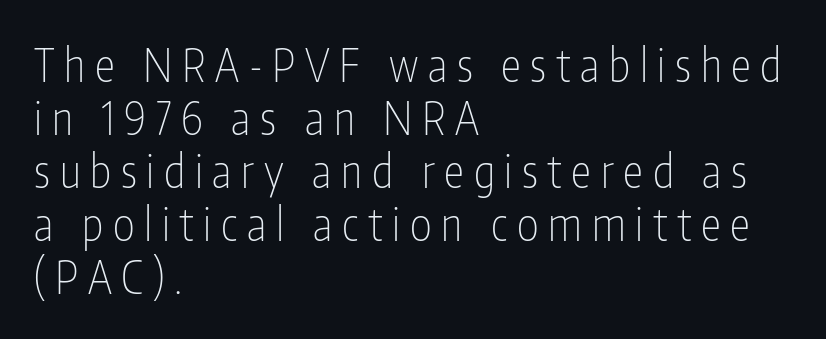
Q: Is the text bold? A: No.
Q: Is the text italic (slanted)? A: No, it is upright.
Q: Is the typeface a serif or a sans-serif typeface? A: Sans-serif.
Q: Is the text underlined? A: No.
Q: How is the paragraph aligned? A: Left-aligned.
Q: Is the spacing between letters normal or unusually wide? A: Unusually wide.
Q: Is the spacing between lines tight, normal or loose? A: Tight.
Q: Width (condensed, normal, or wide)? A: Condensed.
Q: Stroke contrast? A: Low.
Q: x-height? A: Medium.
Q: Monospaced? A: No.
